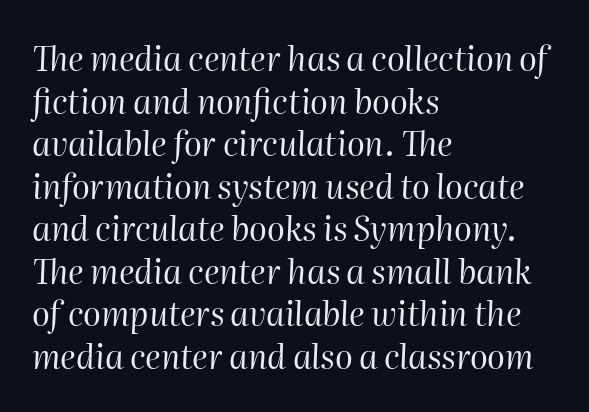
{"italic": "yes", "lean": "right", "slant_degrees": 2, "bold": "no", "weight": "regular", "width": "normal", "stroke_contrast": "high", "x_height": "medium", "monospaced": "no", "underline": "no", "align": "left", "line_spacing": "normal", "line_spacing_ratio": 1.29, "letter_spacing": "normal", "letter_spacing_em": 0.0, "glyph_px": 33}
